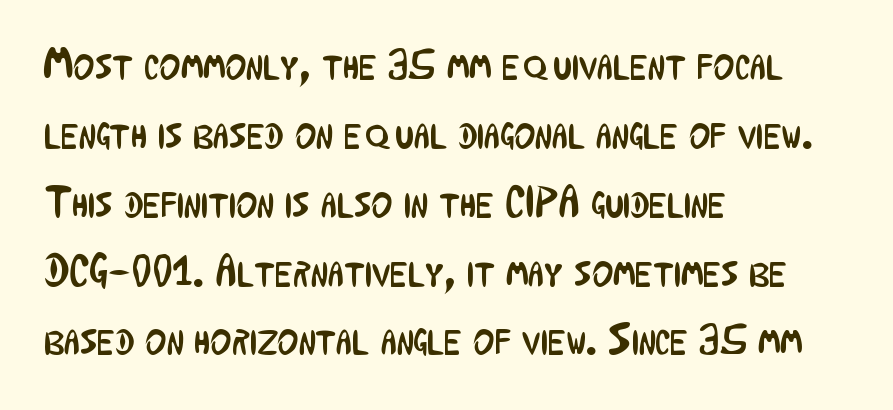
{"serif": "no", "italic": "no", "bold": "no", "weight": "regular", "width": "condensed", "stroke_contrast": "low", "x_height": "medium", "monospaced": "no", "underline": "no", "align": "left", "line_spacing": "normal", "line_spacing_ratio": 1.53, "letter_spacing": "normal", "letter_spacing_em": 0.0, "glyph_px": 45}
